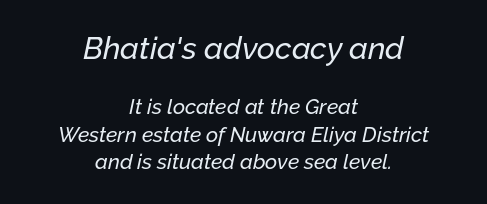
The image shows 31 px text type, italic (leaning right); set centered, normal line spacing (1.31x), normal letter spacing, not underlined; the first (top) block is 1.48x larger; low stroke contrast and a medium x-height.
